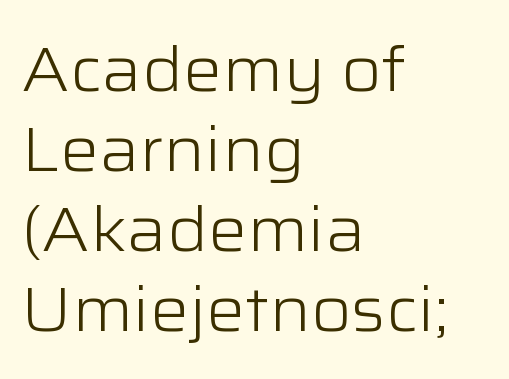
{"serif": "no", "italic": "no", "bold": "no", "weight": "light", "width": "wide", "stroke_contrast": "low", "x_height": "medium", "monospaced": "no", "underline": "no", "align": "left", "line_spacing": "normal", "line_spacing_ratio": 1.31, "letter_spacing": "normal", "letter_spacing_em": 0.0, "glyph_px": 61}
